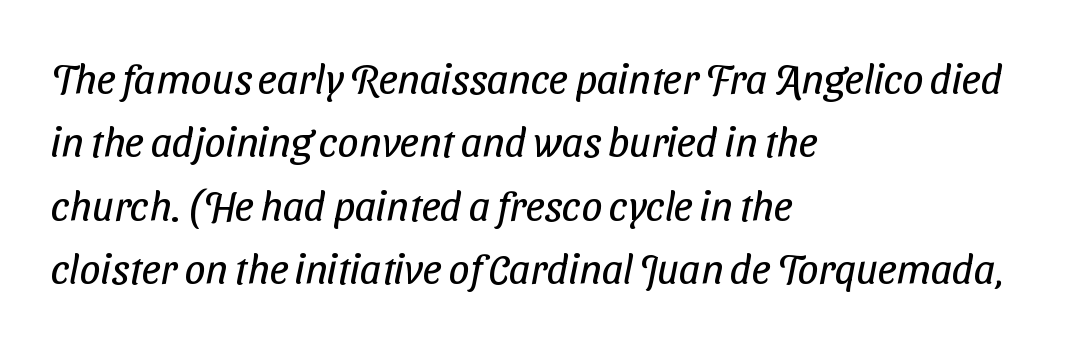
The image shows 42 px regular-weight, condensed sans-serif type; set left-aligned, normal line spacing (1.51x), normal letter spacing, not underlined; low stroke contrast and a medium x-height.
